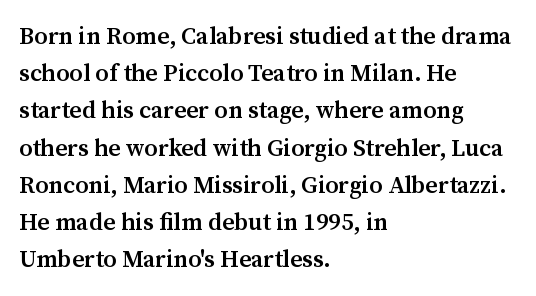
Q: Is the text bold? A: Semi-bold.
Q: Is the text italic (slanted)? A: No, it is upright.
Q: Is the text underlined? A: No.
Q: How is the paragraph aligned? A: Left-aligned.
Q: Is the spacing between letters normal or unusually wide? A: Normal.
Q: Is the spacing between lines tight, normal or loose? A: Normal.
